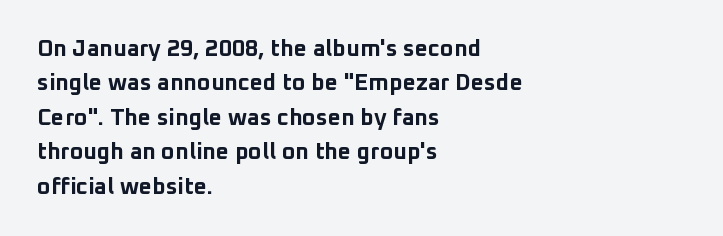
{"italic": "no", "bold": "yes", "underline": "no", "align": "left", "line_spacing": "normal", "line_spacing_ratio": 1.5, "letter_spacing": "normal", "letter_spacing_em": 0.0, "glyph_px": 23}
